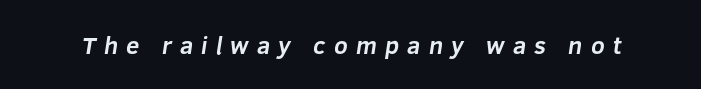
Q: Is the text bold? A: Yes.
Q: Is the text underlined? A: No.
Q: Is the spacing between letters normal or unusually wide? A: Unusually wide.
